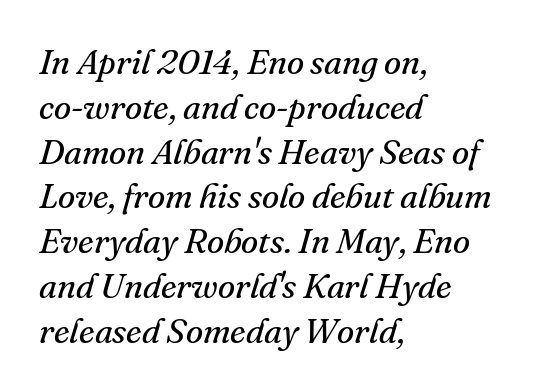
Q: Is the text bold? A: No.
Q: Is the text italic (slanted)? A: Yes, it leans right by about 16 degrees.
Q: Is the typeface a serif or a sans-serif typeface? A: Serif.
Q: Is the text underlined? A: No.
Q: How is the paragraph aligned? A: Left-aligned.
Q: Is the spacing between letters normal or unusually wide? A: Normal.
Q: Is the spacing between lines tight, normal or loose? A: Normal.
Q: Width (condensed, normal, or wide)? A: Normal.
Q: Stroke contrast? A: Medium.
Q: x-height? A: Small.
Q: Monospaced? A: No.
